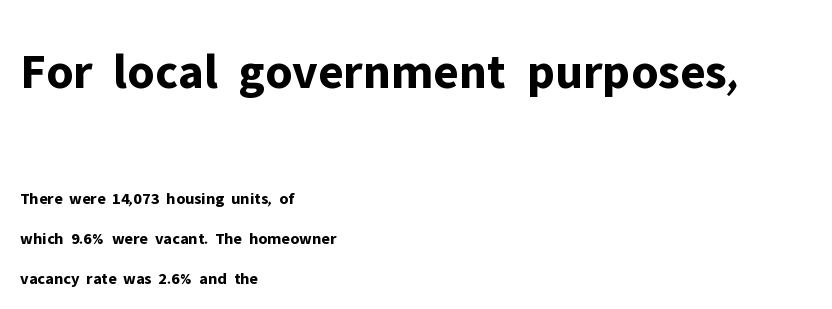
Q: Is the text bold? A: Yes.
Q: Is the text italic (slanted)? A: No, it is upright.
Q: Is the typeface a serif or a sans-serif typeface? A: Sans-serif.
Q: Is the text underlined? A: No.
Q: How is the paragraph aligned? A: Left-aligned.
Q: Is the spacing between letters normal or unusually wide? A: Normal.
Q: Is the spacing between lines tight, normal or loose? A: Loose.
Q: Which block of text is set in a larger size, the first (top) or the second (bottom)? A: The first (top) one.
Q: Width (condensed, normal, or wide)? A: Normal.
Q: Stroke contrast? A: Low.
Q: x-height? A: Medium.
Q: Monospaced? A: No.
